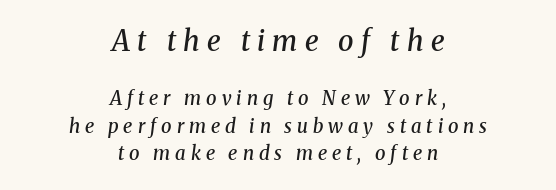
You can tell it's italic because the verticals aren't actually vertical. As a designer I'd log this as weight 600, semibold. Decoration check: the copy has no underline. Vertical spacing — default.
